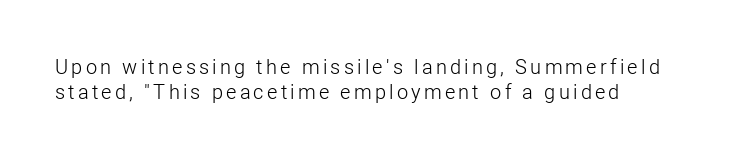
The image shows 20 px text type, upright; set normal line spacing (1.27x), not underlined.
